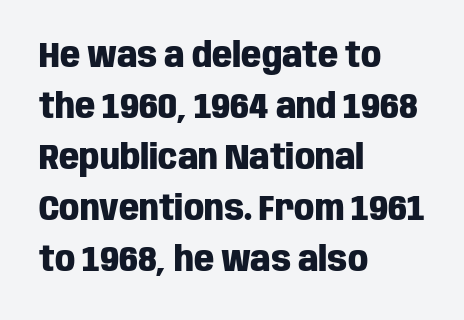
Q: Is the text bold? A: Yes.
Q: Is the text italic (slanted)? A: No, it is upright.
Q: Is the typeface a serif or a sans-serif typeface? A: Sans-serif.
Q: Is the text underlined? A: No.
Q: How is the paragraph aligned? A: Left-aligned.
Q: Is the spacing between letters normal or unusually wide? A: Normal.
Q: Is the spacing between lines tight, normal or loose? A: Normal.
Q: Width (condensed, normal, or wide)? A: Condensed.
Q: Stroke contrast? A: Low.
Q: x-height? A: Large.
Q: Monospaced? A: No.
